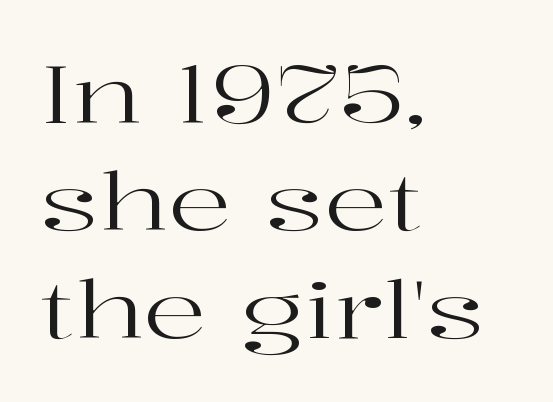
Glance below the letters and you will spot only blank space. Summary of vertical rhythm: regular, with standard interline spacing. Classification — serif. Tracking value appears to be zero — textbook default spacing. Weight: not bold — regular or lighter.
